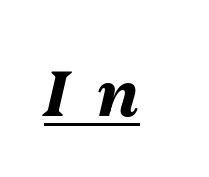
Q: Is the text bold? A: Yes.
Q: Is the text italic (slanted)? A: Yes, it leans right by about 13 degrees.
Q: Is the text underlined? A: Yes.
Q: Is the spacing between letters normal or unusually wide? A: Unusually wide.
Q: Width (condensed, normal, or wide)? A: Normal.
Q: Stroke contrast? A: Medium.
Q: x-height? A: Medium.
Q: Monospaced? A: No.
